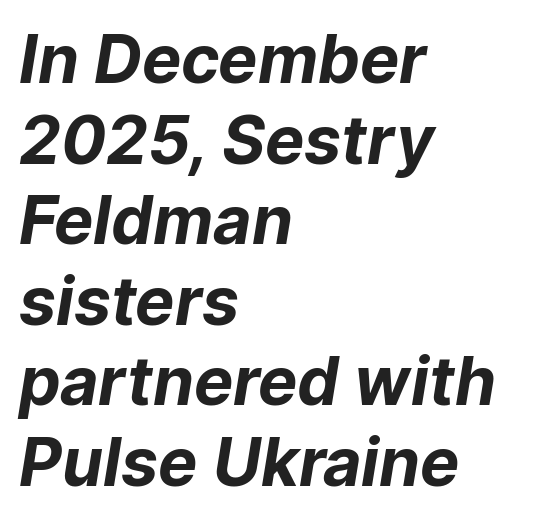
Q: Is the text bold? A: Yes.
Q: Is the typeface a serif or a sans-serif typeface? A: Sans-serif.
Q: Is the text underlined? A: No.
Q: How is the paragraph aligned? A: Left-aligned.
Q: Is the spacing between letters normal or unusually wide? A: Normal.
Q: Width (condensed, normal, or wide)? A: Normal.
Q: Stroke contrast? A: Low.
Q: x-height? A: Medium.
Q: Monospaced? A: No.
